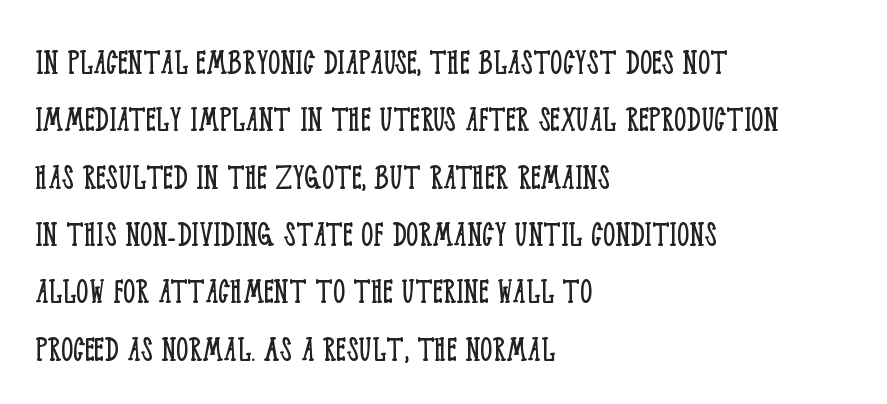
The rendering anchors every line to the left-hand side. The zone under the glyphs is completely vacant. Is this a fixed-width face? No — the glyphs have proportional, varying widths. The passage shown stacks its lines at a standard gap. The letters stand straight up with perfectly vertical stems.
